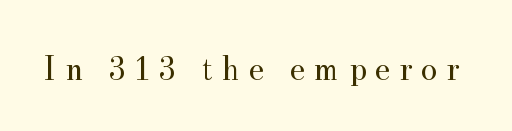
Note: serifs present on the glyphs. The letters advance in unequal steps, a hallmark of proportional type. Bold? No — there's no thickening of the strokes. The specimen omits any rule beneath the text block's lines.
